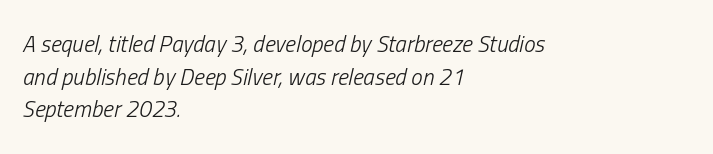
Q: Is the text bold? A: No.
Q: Is the text italic (slanted)? A: Yes, it leans right by about 13 degrees.
Q: Is the text underlined? A: No.
Q: How is the paragraph aligned? A: Left-aligned.
Q: Is the spacing between letters normal or unusually wide? A: Normal.
Q: Is the spacing between lines tight, normal or loose? A: Normal.
